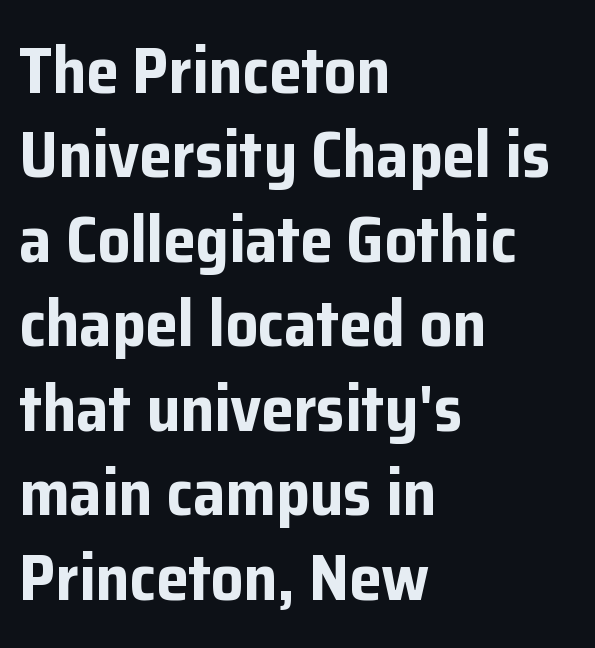
The image shows 65 px bold sans-serif type, upright; set left-aligned, normal line spacing (1.3x), normal letter spacing, not underlined; low stroke contrast and a medium x-height.
